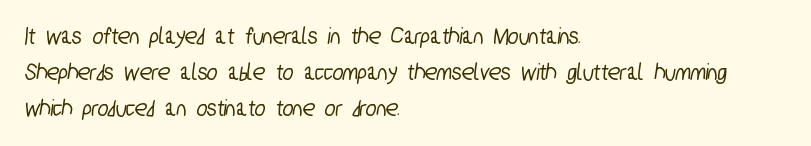
Q: Is the text underlined? A: No.
Q: How is the paragraph aligned? A: Left-aligned.
Q: Is the spacing between letters normal or unusually wide? A: Normal.
Q: Is the spacing between lines tight, normal or loose? A: Normal.
